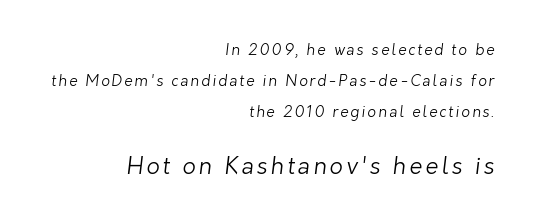
Q: Is the text bold? A: No.
Q: Is the text underlined? A: No.
Q: How is the paragraph aligned? A: Right-aligned.
Q: Is the spacing between lines tight, normal or loose? A: Loose.
Q: Which block of text is set in a larger size, the first (top) or the second (bottom)? A: The second (bottom) one.
